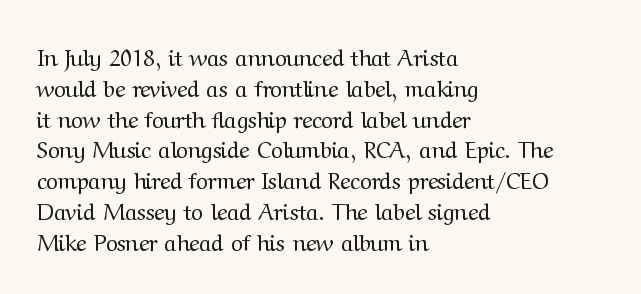
Q: Is the text bold? A: No.
Q: Is the text italic (slanted)? A: No, it is upright.
Q: Is the text underlined? A: No.
Q: How is the paragraph aligned? A: Left-aligned.
Q: Is the spacing between letters normal or unusually wide? A: Normal.
Q: Is the spacing between lines tight, normal or loose? A: Normal.
